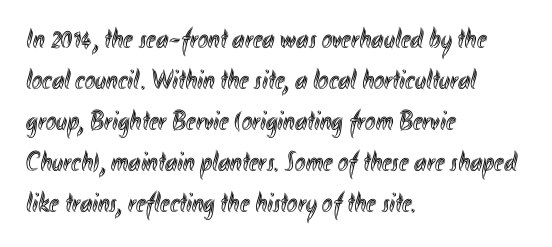
Q: Is the text italic (slanted)? A: Yes.
Q: Is the text underlined? A: No.
Q: How is the paragraph aligned? A: Left-aligned.
Q: Is the spacing between letters normal or unusually wide? A: Normal.
Q: Is the spacing between lines tight, normal or loose? A: Normal.
Q: Width (condensed, normal, or wide)? A: Condensed.
Q: x-height? A: Small.
Q: Monospaced? A: No.
